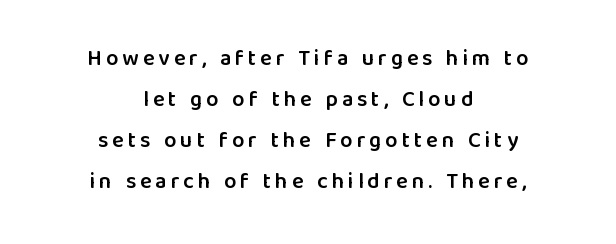
The image shows 22 px text type, upright; set centered, line spacing 1.86x, not underlined.
